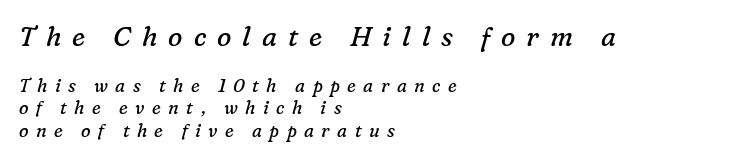
The image shows 27 px text type, italic (leaning right); set left-aligned, line spacing 1.24x, unusually wide letter spacing (+0.41 em), not underlined; the first (top) block is 1.5x larger.
